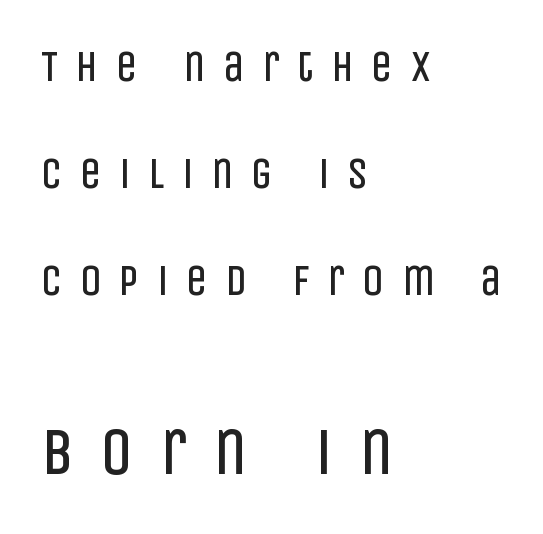
The image shows 65 px regular-weight, condensed sans-serif type, upright; set left-aligned, loose line spacing (2.49x), unusually wide letter spacing (+0.41 em), not underlined; the second (bottom) block is 1.51x larger; low stroke contrast and a large x-height.
